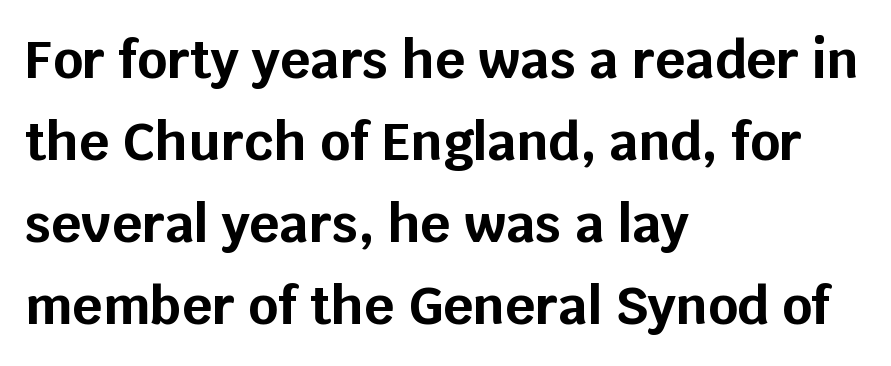
{"serif": "no", "italic": "no", "bold": "yes", "weight": "bold", "width": "normal", "stroke_contrast": "low", "x_height": "large", "monospaced": "no", "underline": "no", "align": "left", "line_spacing": "normal", "line_spacing_ratio": 1.58, "letter_spacing": "normal", "letter_spacing_em": 0.0, "glyph_px": 52}
